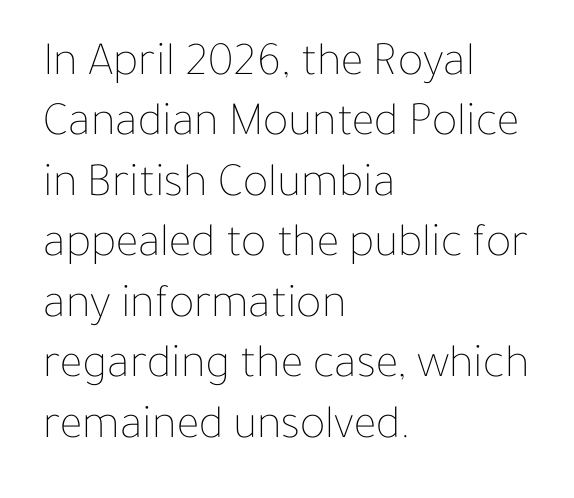
Glance below the letters and you will spot only blank space. The block of text has a typical density, with ordinary space between rows. Compared with a typical body face, this is equally light or lighter still. Look at the tracking — it's just the regular setting, nothing added.
